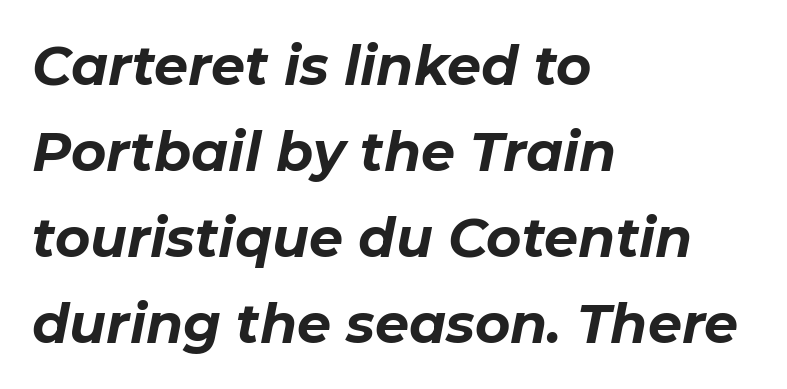
Q: Is the text bold? A: Yes.
Q: Is the text italic (slanted)? A: Yes, it leans right by about 11 degrees.
Q: Is the text underlined? A: No.
Q: How is the paragraph aligned? A: Left-aligned.
Q: Is the spacing between letters normal or unusually wide? A: Normal.
Q: Is the spacing between lines tight, normal or loose? A: Normal.
Q: Width (condensed, normal, or wide)? A: Normal.
Q: Stroke contrast? A: Low.
Q: x-height? A: Medium.
Q: Monospaced? A: No.
